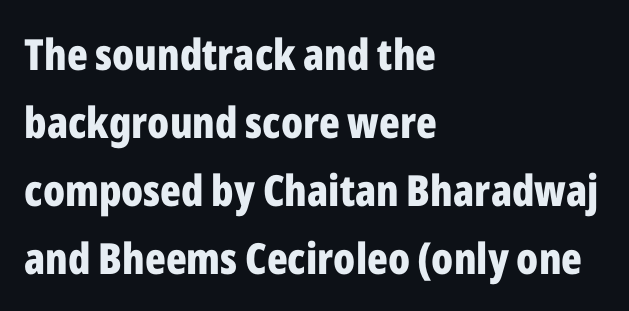
The image shows 43 px bold, condensed sans-serif type, upright; set left-aligned, normal line spacing (1.58x), normal letter spacing, not underlined; low stroke contrast and a medium x-height.
